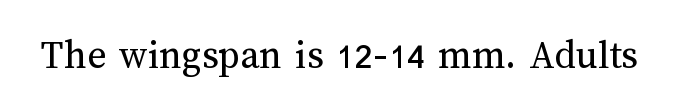
The image shows 41 px regular-weight type, upright; set normal letter spacing, not underlined; medium stroke contrast and a medium x-height.
